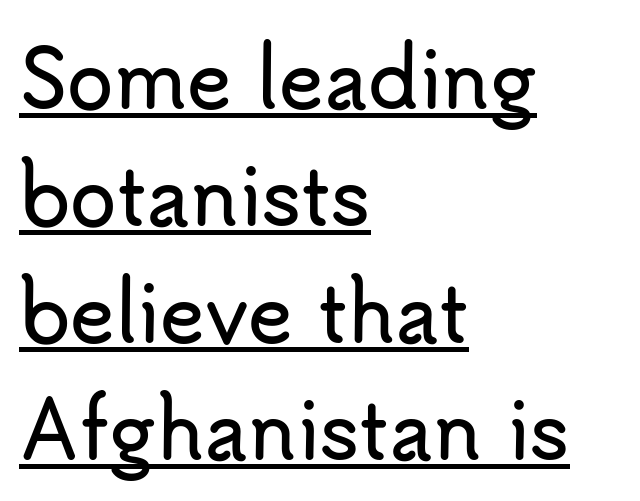
Q: Is the text italic (slanted)? A: No, it is upright.
Q: Is the typeface a serif or a sans-serif typeface? A: Sans-serif.
Q: Is the text underlined? A: Yes.
Q: How is the paragraph aligned? A: Left-aligned.
Q: Is the spacing between letters normal or unusually wide? A: Normal.
Q: Is the spacing between lines tight, normal or loose? A: Normal.
Q: Width (condensed, normal, or wide)? A: Normal.
Q: Stroke contrast? A: Low.
Q: x-height? A: Small.
Q: Monospaced? A: No.
